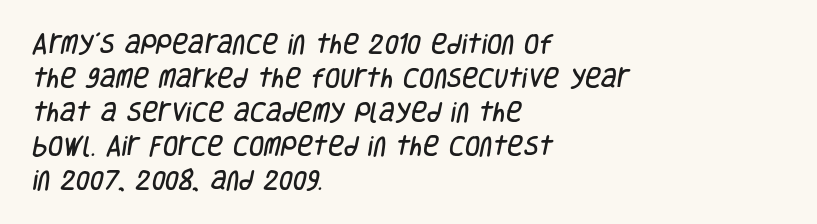
The image shows 22 px text type; set left-aligned, normal line spacing (1.55x), normal letter spacing, not underlined.
